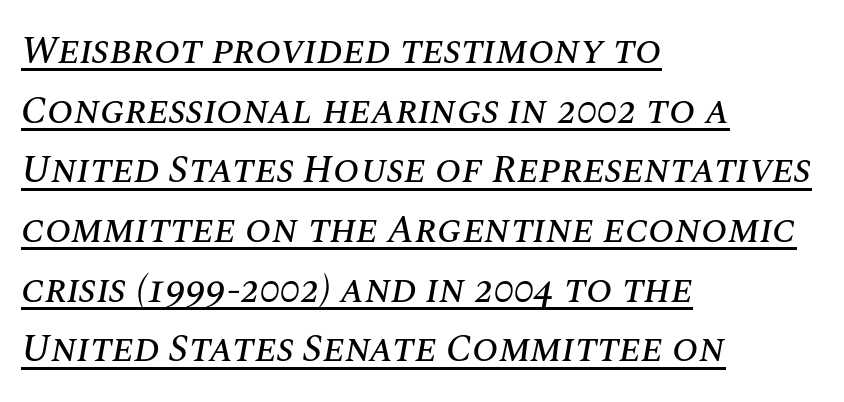
The image shows 39 px text type, italic (leaning right); set left-aligned, normal line spacing (1.53x), normal letter spacing, underlined; medium stroke contrast and a large x-height.
